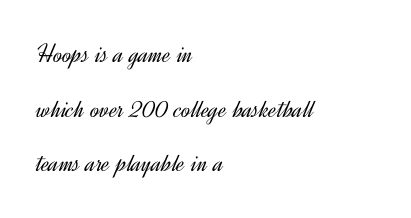
{"bold": "no", "underline": "no", "align": "left", "line_spacing": "loose", "line_spacing_ratio": 2.02, "letter_spacing": "normal", "letter_spacing_em": 0.0, "glyph_px": 27}
